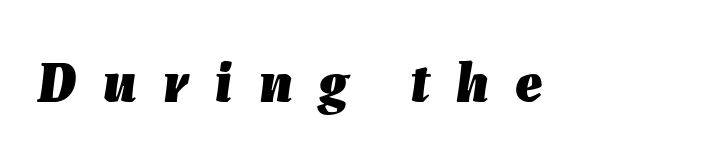
Q: Is the text bold? A: Yes.
Q: Is the text italic (slanted)? A: Yes, it leans right by about 7 degrees.
Q: Is the text underlined? A: No.
Q: Is the spacing between letters normal or unusually wide? A: Unusually wide.
Q: Width (condensed, normal, or wide)? A: Normal.
Q: Stroke contrast? A: Low.
Q: x-height? A: Medium.
Q: Monospaced? A: No.
